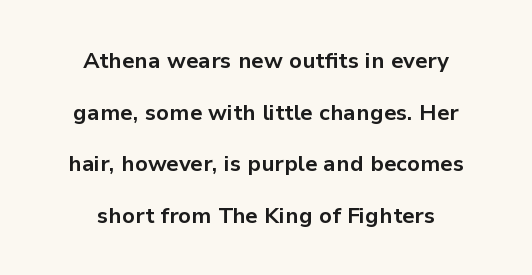
{"italic": "no", "bold": "yes", "underline": "no", "align": "center", "line_spacing": "loose", "line_spacing_ratio": 2.35, "letter_spacing": "normal", "letter_spacing_em": 0.0, "glyph_px": 22}
